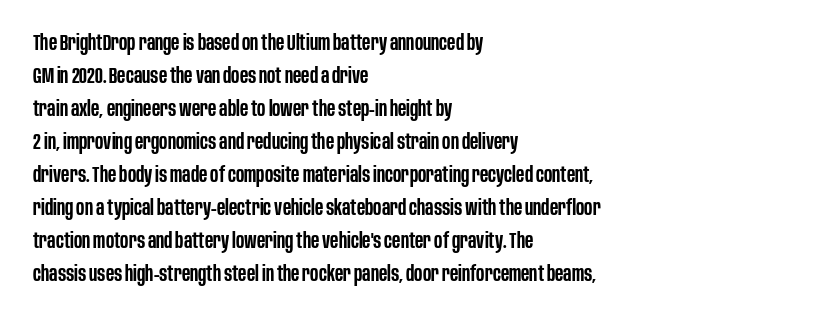
{"italic": "no", "bold": "semi", "underline": "no", "align": "left", "line_spacing": "normal", "line_spacing_ratio": 1.57, "letter_spacing": "normal", "letter_spacing_em": 0.0, "glyph_px": 21}
